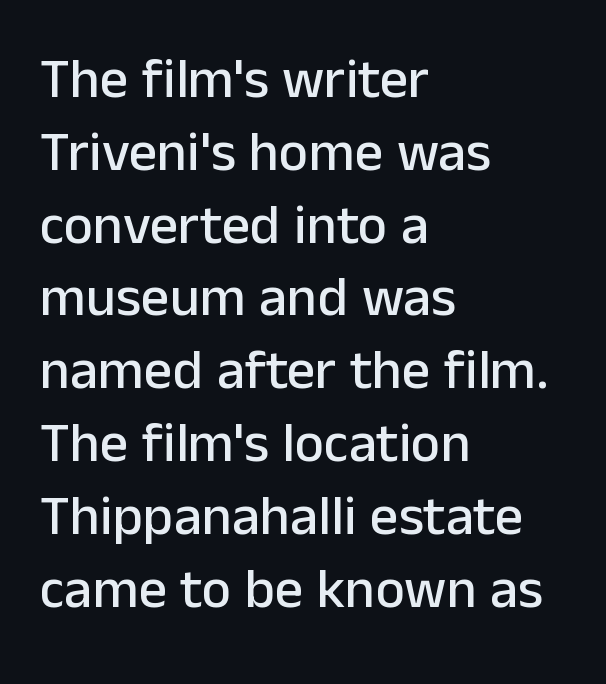
{"serif": "no", "italic": "no", "width": "normal", "stroke_contrast": "low", "x_height": "medium", "monospaced": "no", "underline": "no", "align": "left", "line_spacing": "normal", "line_spacing_ratio": 1.3, "letter_spacing": "normal", "letter_spacing_em": 0.0, "glyph_px": 56}
